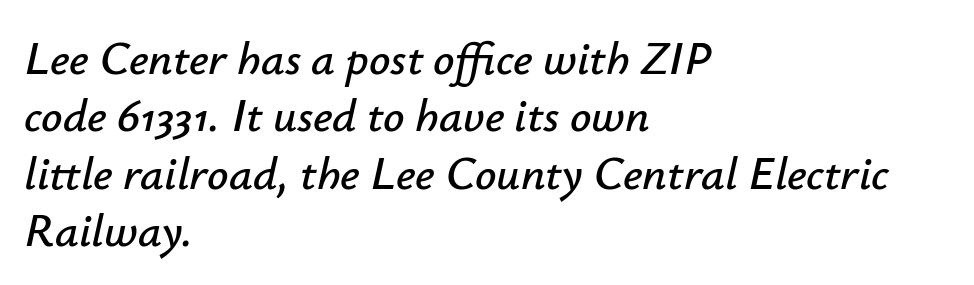
Q: Is the text italic (slanted)? A: Yes, it leans right by about 12 degrees.
Q: Is the text underlined? A: No.
Q: How is the paragraph aligned? A: Left-aligned.
Q: Is the spacing between letters normal or unusually wide? A: Normal.
Q: Width (condensed, normal, or wide)? A: Normal.
Q: Stroke contrast? A: Low.
Q: x-height? A: Small.
Q: Monospaced? A: No.
